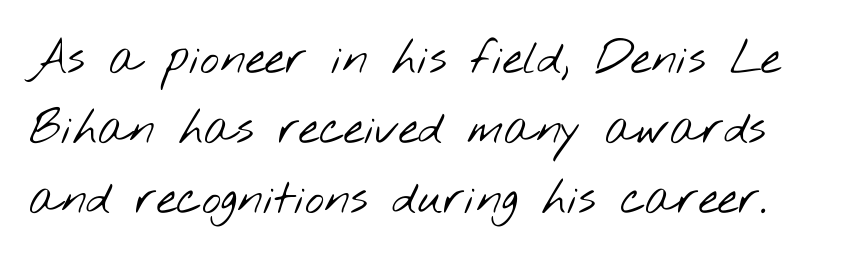
The image shows 46 px light, wide sans-serif type; set normal line spacing (1.52x), normal letter spacing, not underlined; low stroke contrast and a small x-height.
